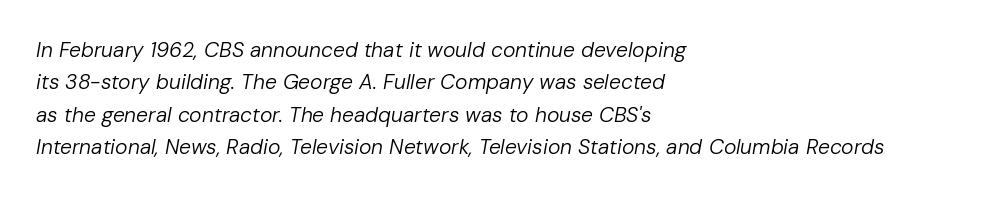
{"italic": "yes", "lean": "right", "slant_degrees": 10, "bold": "no", "underline": "no", "align": "left", "line_spacing": "normal", "line_spacing_ratio": 1.54, "letter_spacing": "normal", "letter_spacing_em": 0.0, "glyph_px": 21}
